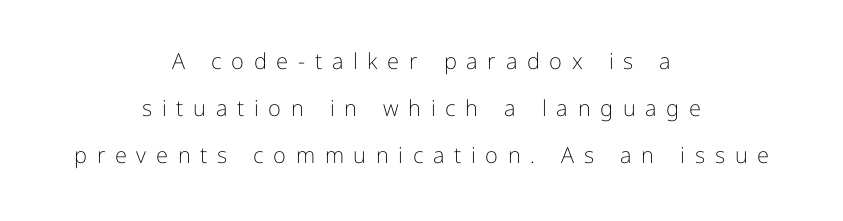
Q: Is the text bold? A: No.
Q: Is the text italic (slanted)? A: No, it is upright.
Q: Is the text underlined? A: No.
Q: How is the paragraph aligned? A: Centered.
Q: Is the spacing between letters normal or unusually wide? A: Unusually wide.
Q: Is the spacing between lines tight, normal or loose? A: Loose.
